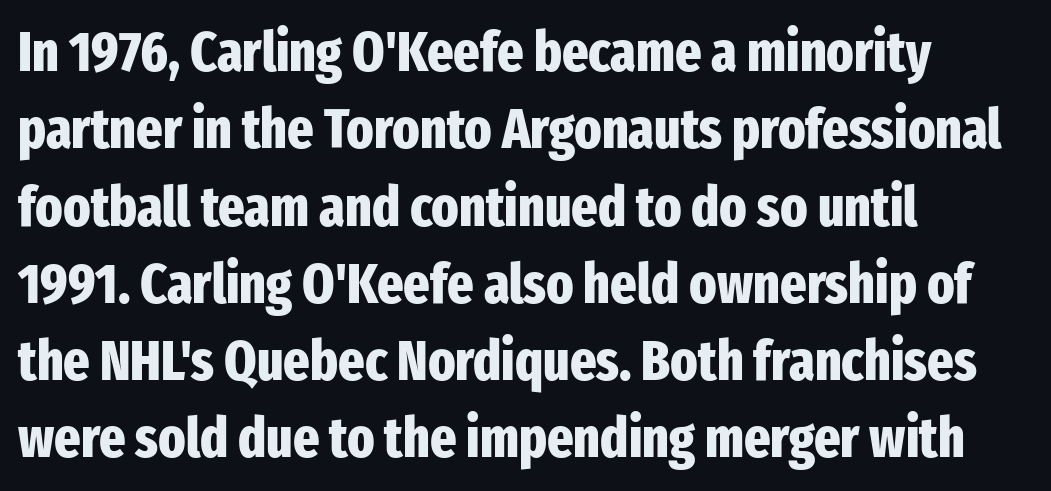
Q: Is the text bold? A: Yes.
Q: Is the text italic (slanted)? A: No, it is upright.
Q: Is the typeface a serif or a sans-serif typeface? A: Sans-serif.
Q: Is the text underlined? A: No.
Q: How is the paragraph aligned? A: Left-aligned.
Q: Is the spacing between letters normal or unusually wide? A: Normal.
Q: Is the spacing between lines tight, normal or loose? A: Normal.
Q: Width (condensed, normal, or wide)? A: Condensed.
Q: Stroke contrast? A: Low.
Q: x-height? A: Medium.
Q: Monospaced? A: No.
